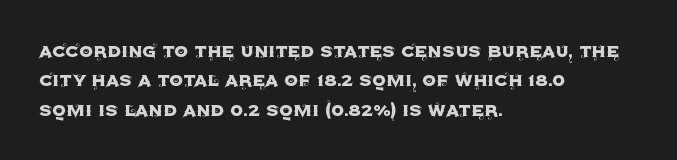
The image shows 22 px text type, upright; set left-aligned, normal line spacing (1.33x), normal letter spacing, not underlined.
